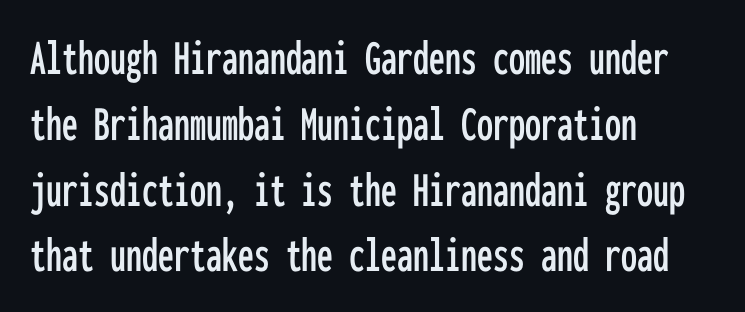
Q: Is the text italic (slanted)? A: No, it is upright.
Q: Is the typeface a serif or a sans-serif typeface? A: Sans-serif.
Q: Is the text underlined? A: No.
Q: How is the paragraph aligned? A: Left-aligned.
Q: Is the spacing between letters normal or unusually wide? A: Normal.
Q: Is the spacing between lines tight, normal or loose? A: Normal.
Q: Width (condensed, normal, or wide)? A: Condensed.
Q: Stroke contrast? A: Low.
Q: x-height? A: Medium.
Q: Monospaced? A: Yes.
